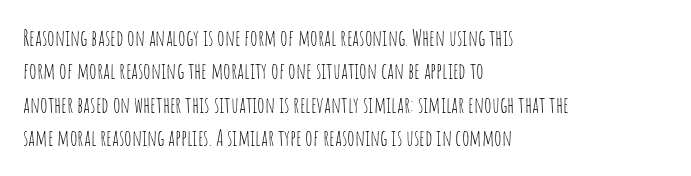
{"italic": "no", "bold": "no", "underline": "no", "align": "left", "line_spacing": "normal", "line_spacing_ratio": 1.52, "letter_spacing": "normal", "letter_spacing_em": 0.0, "glyph_px": 22}
